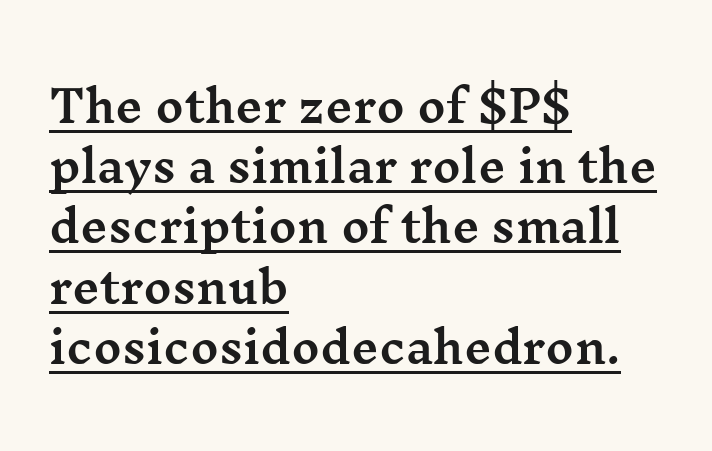
The image shows 43 px wide serif type, upright; set left-aligned, normal line spacing (1.4x), normal letter spacing, underlined; medium stroke contrast and a medium x-height.
